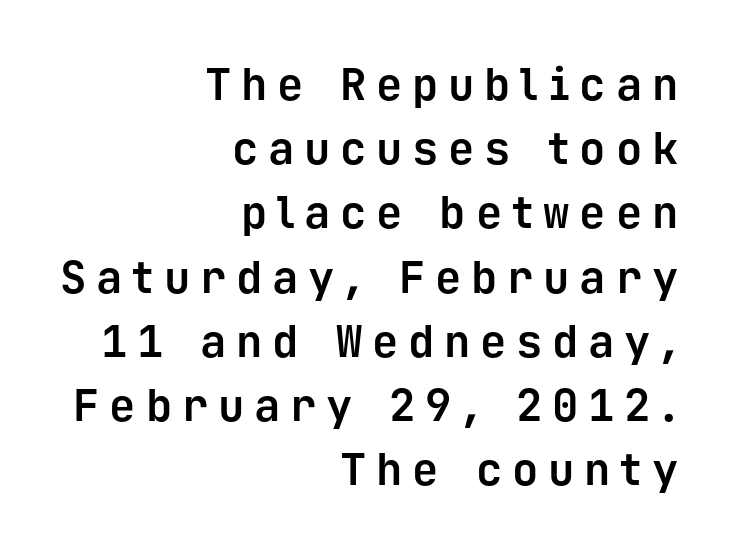
Q: Is the text bold? A: Yes.
Q: Is the text italic (slanted)? A: No, it is upright.
Q: Is the typeface a serif or a sans-serif typeface? A: Sans-serif.
Q: Is the text underlined? A: No.
Q: How is the paragraph aligned? A: Right-aligned.
Q: Is the spacing between letters normal or unusually wide? A: Unusually wide.
Q: Is the spacing between lines tight, normal or loose? A: Normal.
Q: Width (condensed, normal, or wide)? A: Normal.
Q: Stroke contrast? A: Low.
Q: x-height? A: Medium.
Q: Monospaced? A: Yes.
